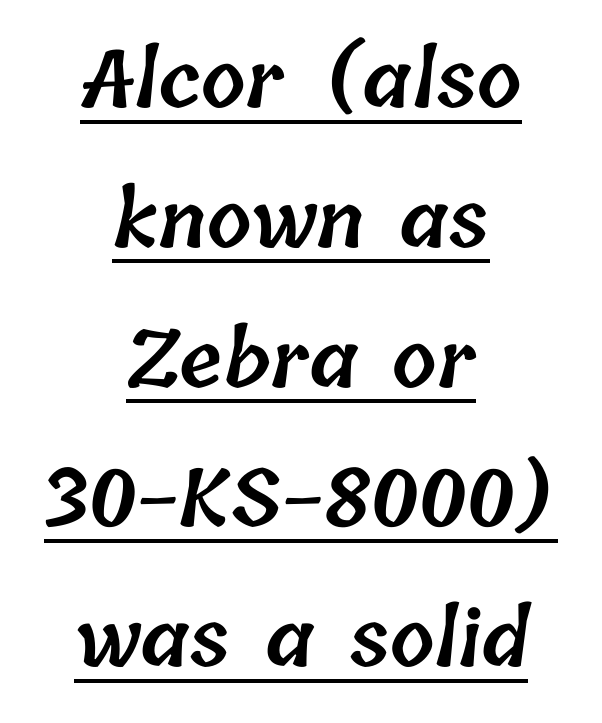
Q: Is the text bold? A: Semi-bold.
Q: Is the text underlined? A: Yes.
Q: How is the paragraph aligned? A: Centered.
Q: Is the spacing between letters normal or unusually wide? A: Normal.
Q: Width (condensed, normal, or wide)? A: Normal.
Q: Stroke contrast? A: Low.
Q: x-height? A: Medium.
Q: Monospaced? A: No.
